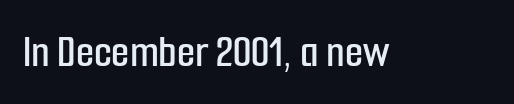
This rendering employs a face without finishing strokes, i.e., a sans-serif. Students, note that the glyphs here touch the page at normal intervals. Varying glyph widths throughout — classic text-font behaviour. The baseline area is clear. The lettering stays uniformly vertical, giving the passage a roman look.
